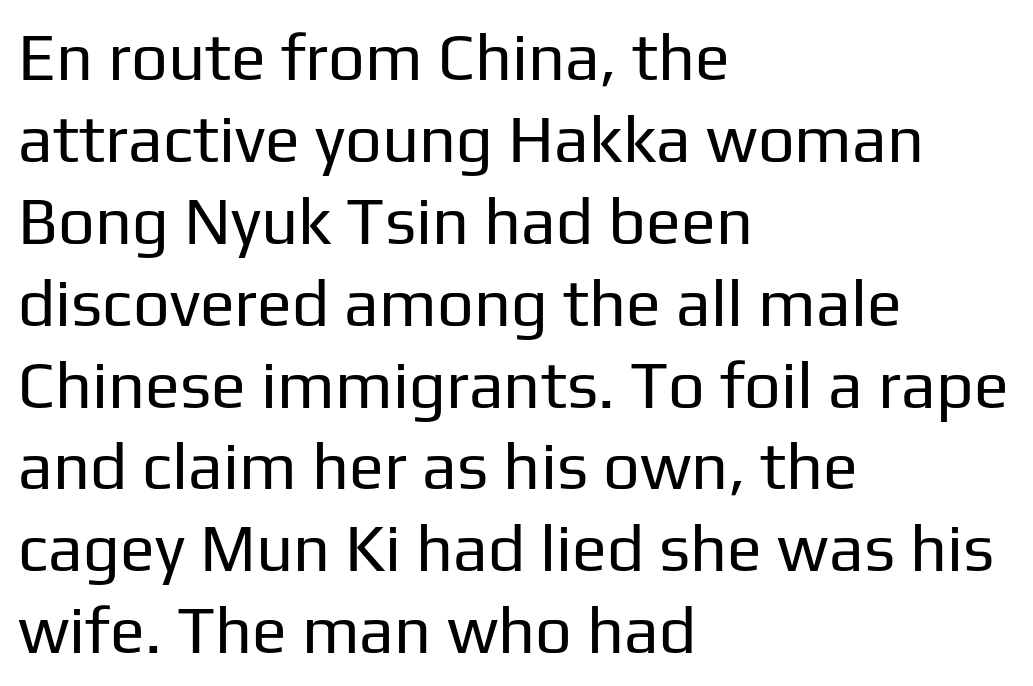
Spacing verdict: proportional, widths tailored to each character. This is the regular roman posture of the typeface. Baseline-to-baseline distance is the conventional proportion of letter height. Short note: letters normally spaced. Compared with a typical body face, this is equally light or lighter still. Unmarked baselines from the first word to the last.
